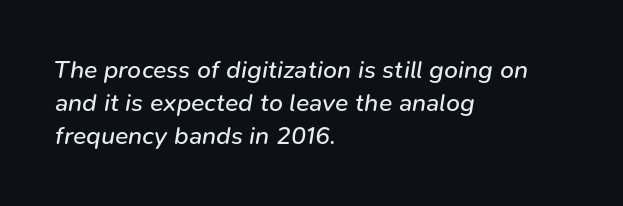
The image shows 25 px text type, italic (leaning right); set left-aligned, normal line spacing (1.32x), normal letter spacing, not underlined.
